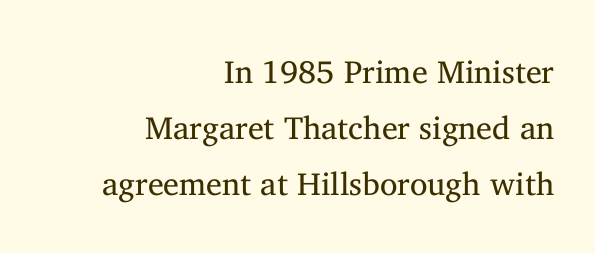
A quiet, ordinary-to-light weight characterises the typeface. This rendering leaves character spacing at its baseline value. Compared with a flush-left layout, this one pins lines to the opposite, right side. Descenders are the only things crossing below the line. These lines are rendered in a variable-pitch font. Check where the strokes stop: tiny serifs finish them off.
